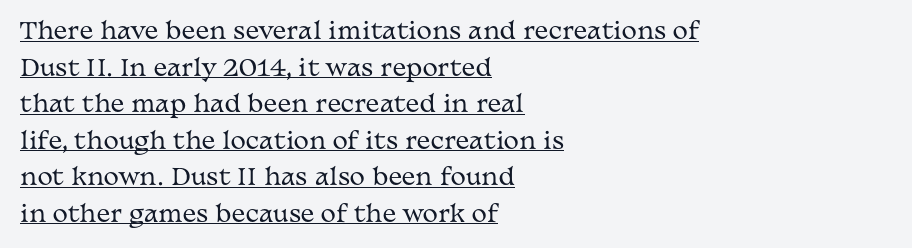
Regarding leading, the lines here are spaced in the standard way. Observe the ordinary spacing: letters are neighbours, not strangers. Weight: regular or lighter. The specimen includes a rule beneath the text block's lines. These lines were composed using upright roman letters.
